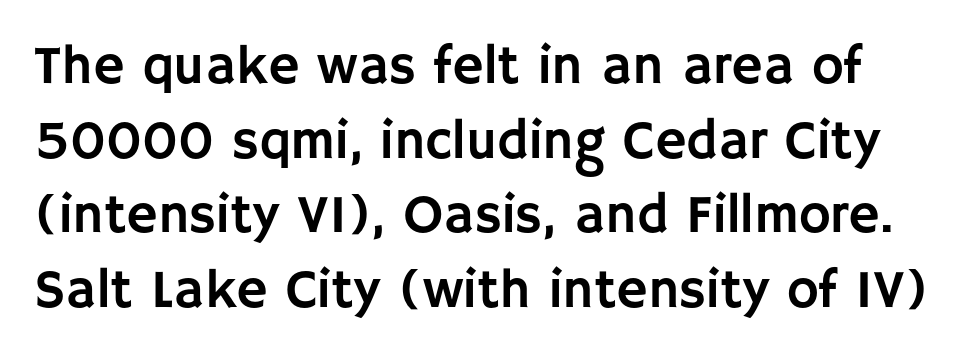
{"serif": "no", "italic": "no", "width": "normal", "stroke_contrast": "low", "x_height": "large", "monospaced": "no", "underline": "no", "line_spacing": "normal", "line_spacing_ratio": 1.38, "letter_spacing": "normal", "letter_spacing_em": 0.0, "glyph_px": 54}
